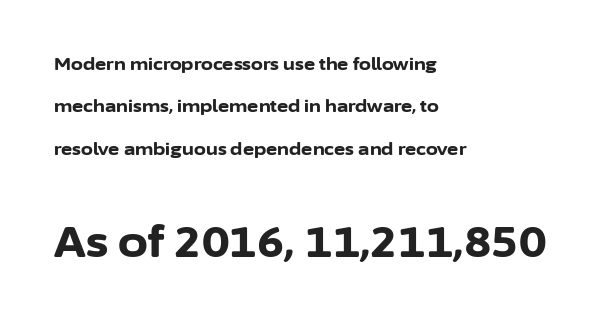
The image shows 43 px bold sans-serif type, upright; set left-aligned, loose line spacing (2.5x), normal letter spacing, not underlined; the second (bottom) block is 2.53x larger; low stroke contrast and a medium x-height.
